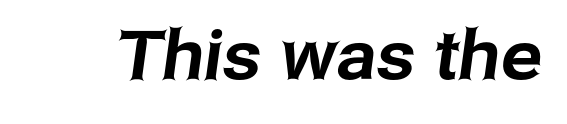
{"serif": "no", "width": "normal", "stroke_contrast": "low", "x_height": "medium", "monospaced": "no", "underline": "no", "letter_spacing": "normal", "letter_spacing_em": 0.0, "glyph_px": 68}
